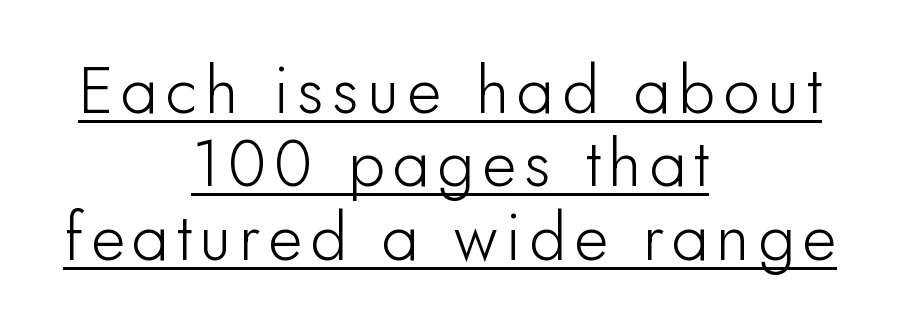
{"serif": "no", "italic": "no", "width": "normal", "stroke_contrast": "low", "x_height": "small", "monospaced": "no", "underline": "yes", "align": "center", "line_spacing": "tight", "line_spacing_ratio": 1.11, "glyph_px": 66}
